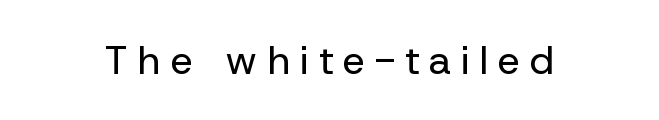
Q: Is the text bold? A: No.
Q: Is the text italic (slanted)? A: No, it is upright.
Q: Is the typeface a serif or a sans-serif typeface? A: Sans-serif.
Q: Is the text underlined? A: No.
Q: Is the spacing between letters normal or unusually wide? A: Unusually wide.
Q: Width (condensed, normal, or wide)? A: Normal.
Q: Stroke contrast? A: Low.
Q: x-height? A: Medium.
Q: Monospaced? A: No.
